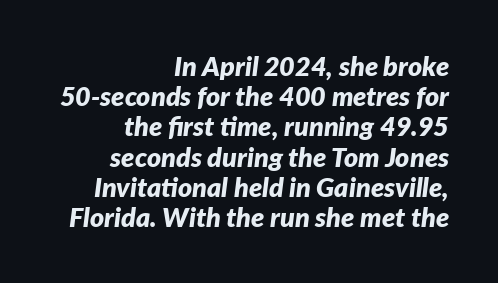
As a designer I'd log this as weight 700, bold. The font's italic variant was chosen for this text. A clean baseline with only descenders dipping below it. Visually the block forms a straight wall on the right and a jagged coastline on the left. Whoever set this chose condensed vertical rhythm over breathing room.
